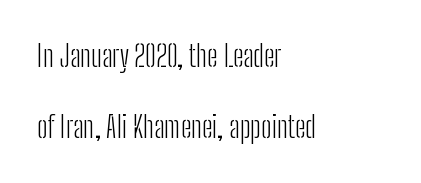
The image shows 30 px light, condensed sans-serif type, upright; set left-aligned, loose line spacing (2.38x), normal letter spacing, not underlined; low stroke contrast and a medium x-height.
